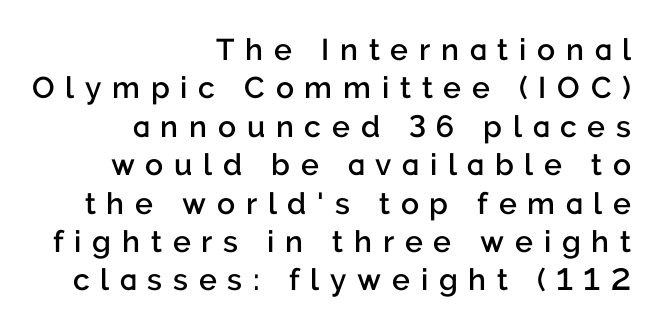
{"serif": "no", "italic": "no", "bold": "semi", "weight": "semibold", "width": "normal", "stroke_contrast": "low", "x_height": "medium", "monospaced": "no", "underline": "no", "align": "right", "line_spacing": "normal", "line_spacing_ratio": 1.28, "letter_spacing": "wide", "letter_spacing_em": 0.36, "glyph_px": 30}
